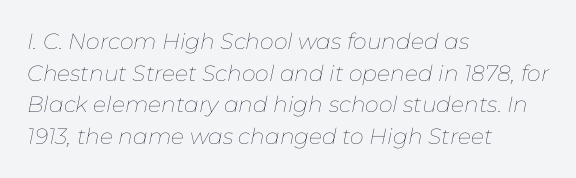
{"italic": "yes", "lean": "right", "slant_degrees": 11, "bold": "no", "underline": "no", "align": "left", "line_spacing": "normal", "line_spacing_ratio": 1.44, "letter_spacing": "normal", "letter_spacing_em": 0.0, "glyph_px": 22}
